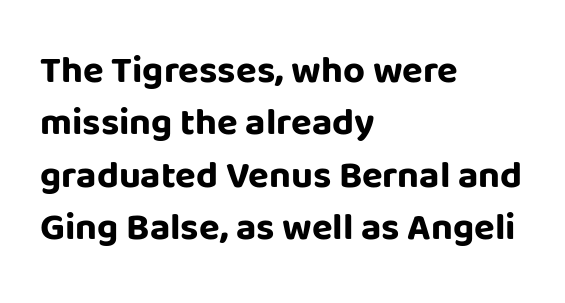
Q: Is the text bold? A: Yes.
Q: Is the text italic (slanted)? A: No, it is upright.
Q: Is the typeface a serif or a sans-serif typeface? A: Sans-serif.
Q: Is the text underlined? A: No.
Q: How is the paragraph aligned? A: Left-aligned.
Q: Is the spacing between letters normal or unusually wide? A: Normal.
Q: Is the spacing between lines tight, normal or loose? A: Normal.
Q: Width (condensed, normal, or wide)? A: Normal.
Q: Stroke contrast? A: Low.
Q: x-height? A: Large.
Q: Monospaced? A: No.
